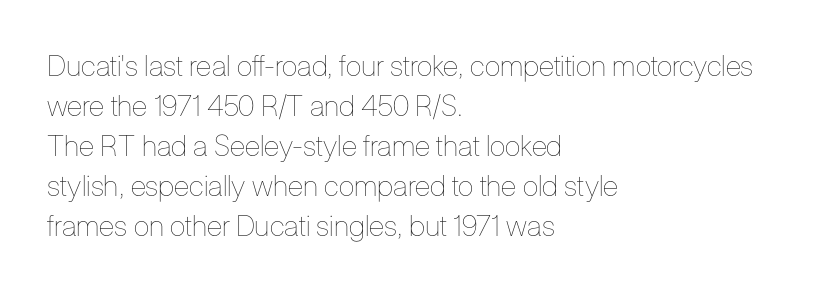
{"italic": "no", "bold": "no", "weight": "thin", "width": "condensed", "stroke_contrast": "low", "x_height": "medium", "monospaced": "no", "underline": "no", "align": "left", "line_spacing": "normal", "line_spacing_ratio": 1.38, "letter_spacing": "normal", "letter_spacing_em": 0.0, "glyph_px": 29}
